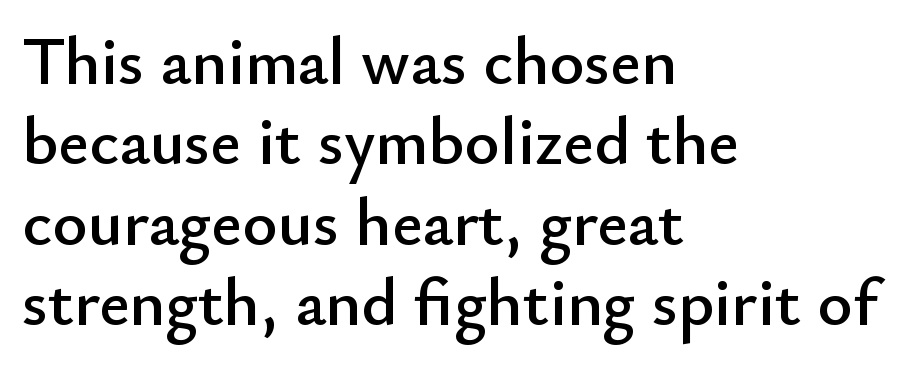
Q: Is the text italic (slanted)? A: No, it is upright.
Q: Is the typeface a serif or a sans-serif typeface? A: Sans-serif.
Q: Is the text underlined? A: No.
Q: How is the paragraph aligned? A: Left-aligned.
Q: Is the spacing between letters normal or unusually wide? A: Normal.
Q: Width (condensed, normal, or wide)? A: Normal.
Q: Stroke contrast? A: Low.
Q: x-height? A: Small.
Q: Monospaced? A: No.
